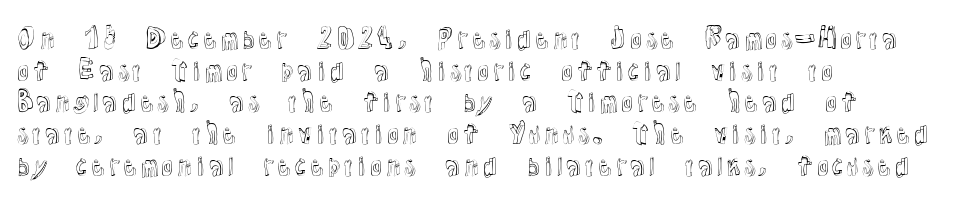
Q: Is the text italic (slanted)? A: No, it is upright.
Q: Is the text underlined? A: No.
Q: How is the paragraph aligned? A: Left-aligned.
Q: Is the spacing between letters normal or unusually wide? A: Normal.
